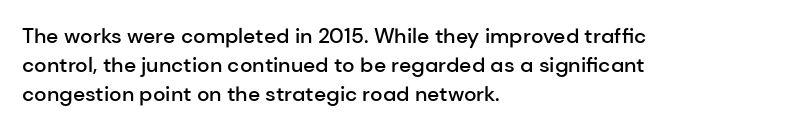
{"italic": "no", "bold": "semi", "underline": "no", "align": "left", "line_spacing": "normal", "line_spacing_ratio": 1.37, "letter_spacing": "normal", "letter_spacing_em": 0.0, "glyph_px": 21}
